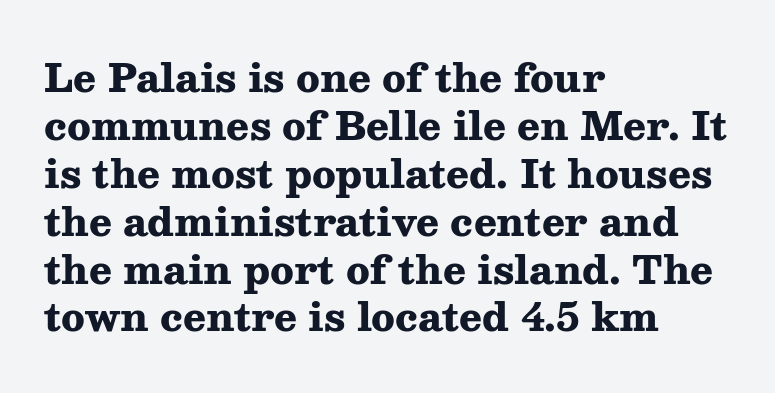
The image shows 38 px heavy, wide serif type, upright; set left-aligned, normal line spacing (1.26x), normal letter spacing, not underlined; medium stroke contrast and a medium x-height.
